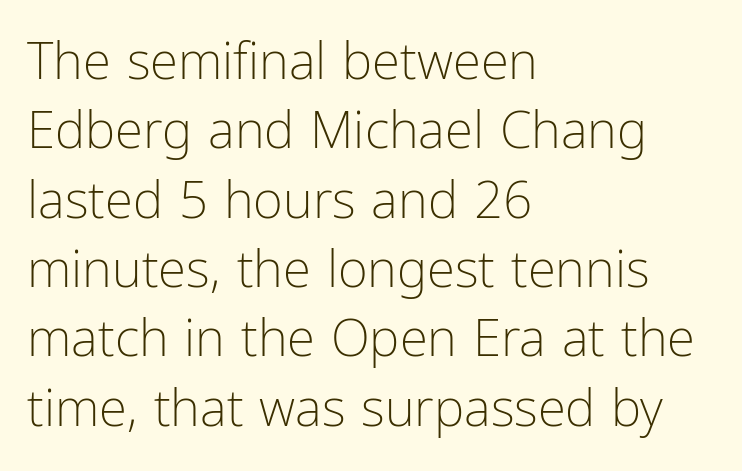
The image shows 51 px light, condensed sans-serif type, upright; set left-aligned, normal line spacing (1.36x), normal letter spacing, not underlined; low stroke contrast and a medium x-height.
